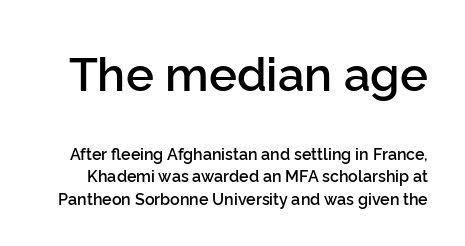
These lines carry some extra weight — a demibold, not a full bold. Classification — sans serif. Bigger letters appear in the top chunk; the bottom chunk is reduced. Vertically, the passage feels balanced, rows spaced as you'd expect. The lettering holds an erect, upright posture throughout.
